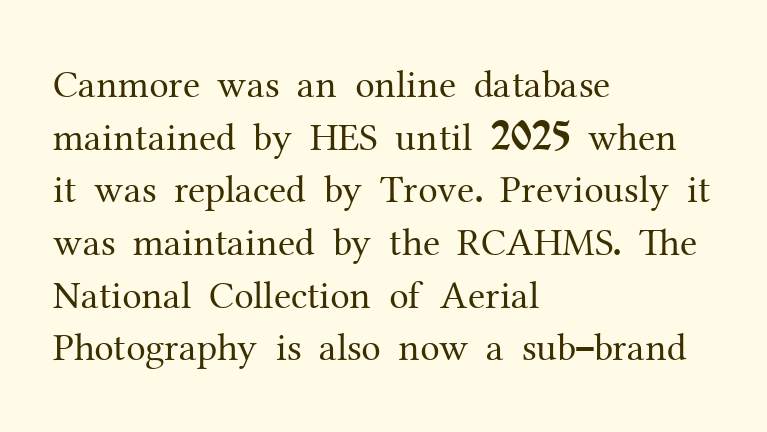
A quiet, ordinary-to-light weight characterises the typeface. Unmarked baselines from the first word to the last. This sample has the flowing, uneven cadence of proportional lettering. The typeface chosen for these lines features serifs. Ordinary non-slanted type is in use.
